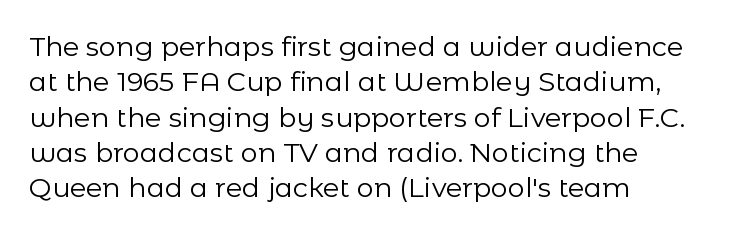
Line beginnings align vertically; line endings do not. The typography opts for an upright posture over an oblique one. Baseline-to-baseline distance is the conventional proportion of letter height. The characters are drawn with everyday or finer stroke widths. Here the glyphs are tracked normally, forming tight word shapes.
